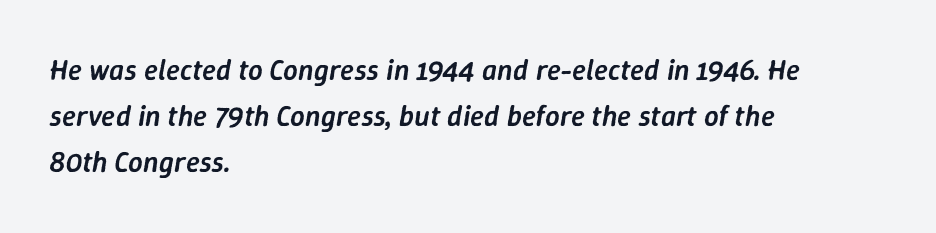
Q: Is the text bold? A: Semi-bold.
Q: Is the text italic (slanted)? A: Yes, it leans right by about 9 degrees.
Q: Is the text underlined? A: No.
Q: How is the paragraph aligned? A: Left-aligned.
Q: Is the spacing between letters normal or unusually wide? A: Normal.
Q: Is the spacing between lines tight, normal or loose? A: Normal.
Q: Width (condensed, normal, or wide)? A: Normal.
Q: Stroke contrast? A: Low.
Q: x-height? A: Medium.
Q: Monospaced? A: No.
